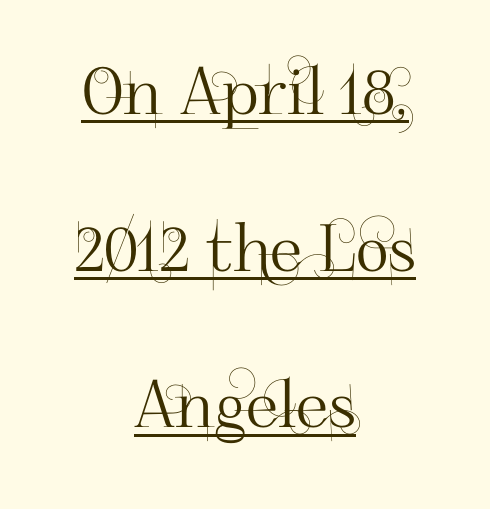
{"serif": "no", "italic": "no", "width": "normal", "stroke_contrast": "high", "x_height": "small", "monospaced": "no", "underline": "yes", "align": "center", "line_spacing": "loose", "line_spacing_ratio": 2.41, "letter_spacing": "normal", "letter_spacing_em": 0.0, "glyph_px": 65}
